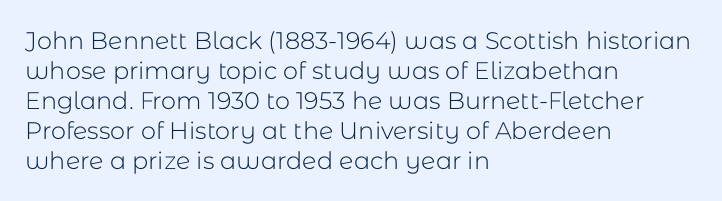
Q: Is the text bold? A: No.
Q: Is the text italic (slanted)? A: No, it is upright.
Q: Is the text underlined? A: No.
Q: How is the paragraph aligned? A: Left-aligned.
Q: Is the spacing between letters normal or unusually wide? A: Normal.
Q: Is the spacing between lines tight, normal or loose? A: Normal.
